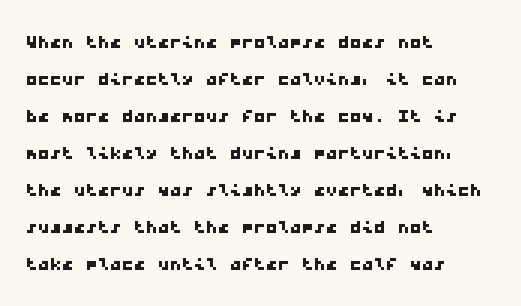
The image shows 24 px text type; set left-aligned, normal line spacing (1.54x), normal letter spacing, not underlined.
